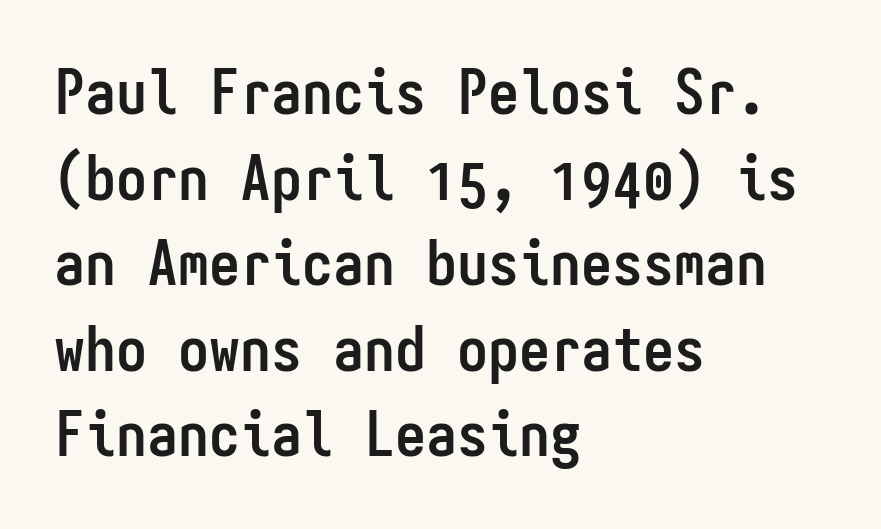
The image shows 62 px semibold, condensed sans-serif type, upright, monospaced; set left-aligned, normal line spacing (1.38x), normal letter spacing, not underlined; low stroke contrast and a medium x-height.
